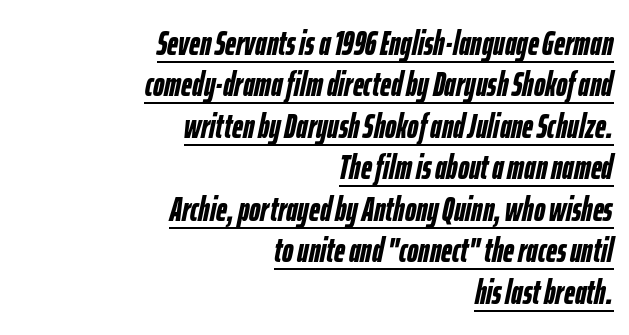
The image shows 34 px semibold, condensed type, italic (leaning right); set right-aligned, line spacing 1.22x, normal letter spacing, underlined; low stroke contrast and a medium x-height.
